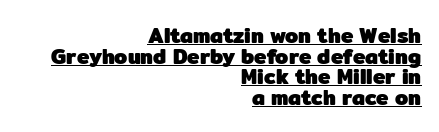
Q: Is the text bold? A: Yes.
Q: Is the text italic (slanted)? A: No, it is upright.
Q: Is the text underlined? A: Yes.
Q: How is the paragraph aligned? A: Right-aligned.
Q: Is the spacing between letters normal or unusually wide? A: Normal.
Q: Is the spacing between lines tight, normal or loose? A: Tight.
